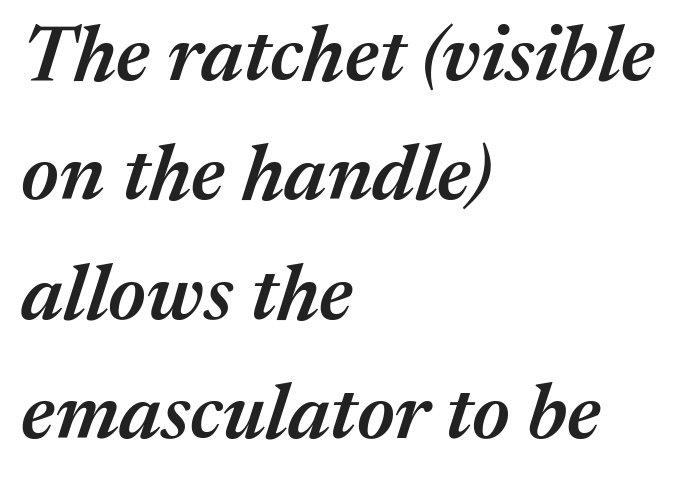
Q: Is the text bold? A: Semi-bold.
Q: Is the text italic (slanted)? A: Yes, it leans right by about 17 degrees.
Q: Is the text underlined? A: No.
Q: How is the paragraph aligned? A: Left-aligned.
Q: Is the spacing between letters normal or unusually wide? A: Normal.
Q: Is the spacing between lines tight, normal or loose? A: Normal.
Q: Width (condensed, normal, or wide)? A: Normal.
Q: Stroke contrast? A: Medium.
Q: x-height? A: Medium.
Q: Monospaced? A: No.
